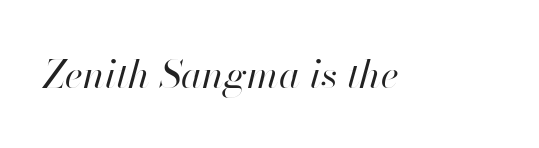
Q: Is the text bold? A: No.
Q: Is the text italic (slanted)? A: Yes, it leans right by about 13 degrees.
Q: Is the text underlined? A: No.
Q: Is the spacing between letters normal or unusually wide? A: Normal.
Q: Width (condensed, normal, or wide)? A: Normal.
Q: Stroke contrast? A: High.
Q: x-height? A: Small.
Q: Monospaced? A: No.
